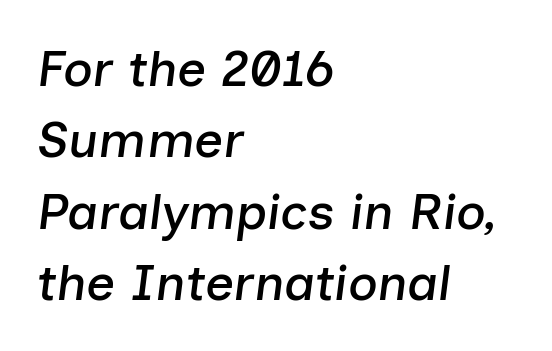
{"italic": "yes", "lean": "right", "slant_degrees": 7, "width": "normal", "stroke_contrast": "low", "x_height": "medium", "monospaced": "no", "underline": "no", "align": "left", "line_spacing": "normal", "line_spacing_ratio": 1.4, "letter_spacing": "normal", "letter_spacing_em": 0.0, "glyph_px": 51}
